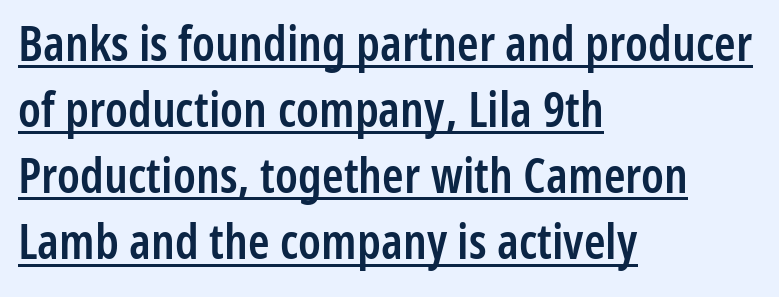
{"serif": "no", "italic": "no", "bold": "semi", "weight": "semibold", "width": "condensed", "stroke_contrast": "low", "x_height": "medium", "monospaced": "no", "underline": "yes", "align": "left", "line_spacing": "normal", "line_spacing_ratio": 1.35, "letter_spacing": "normal", "letter_spacing_em": 0.0, "glyph_px": 49}
